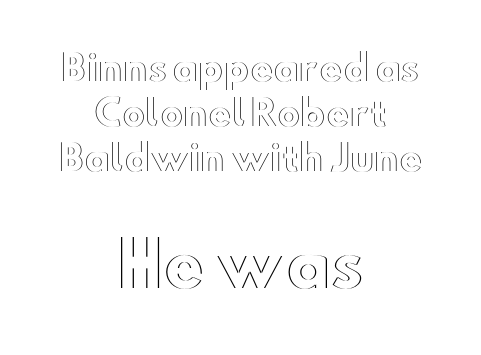
{"italic": "no", "width": "wide", "x_height": "small", "monospaced": "no", "underline": "no", "align": "center", "line_spacing": "normal", "line_spacing_ratio": 1.29, "letter_spacing": "normal", "letter_spacing_em": 0.0, "larger_block": "second", "size_ratio": 1.77, "glyph_px": 62}
